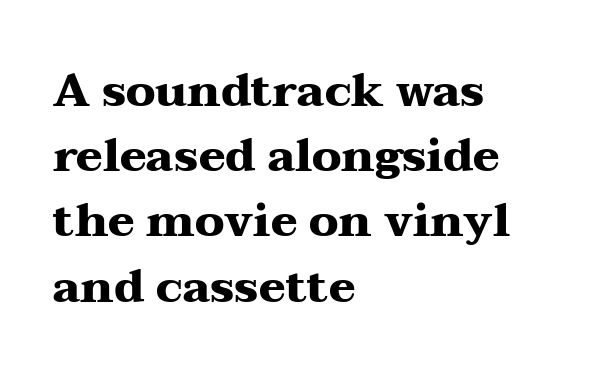
Q: Is the text bold? A: Yes.
Q: Is the text italic (slanted)? A: No, it is upright.
Q: Is the typeface a serif or a sans-serif typeface? A: Serif.
Q: Is the text underlined? A: No.
Q: How is the paragraph aligned? A: Left-aligned.
Q: Is the spacing between letters normal or unusually wide? A: Normal.
Q: Is the spacing between lines tight, normal or loose? A: Normal.
Q: Width (condensed, normal, or wide)? A: Wide.
Q: Stroke contrast? A: Medium.
Q: x-height? A: Medium.
Q: Monospaced? A: No.
